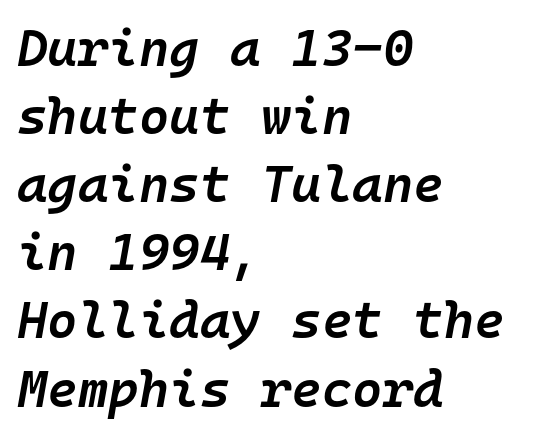
Q: Is the text bold? A: Semi-bold.
Q: Is the text italic (slanted)? A: Yes, it leans right by about 10 degrees.
Q: Is the text underlined? A: No.
Q: How is the paragraph aligned? A: Left-aligned.
Q: Is the spacing between letters normal or unusually wide? A: Normal.
Q: Is the spacing between lines tight, normal or loose? A: Normal.
Q: Width (condensed, normal, or wide)? A: Normal.
Q: Stroke contrast? A: Low.
Q: x-height? A: Medium.
Q: Monospaced? A: Yes.
